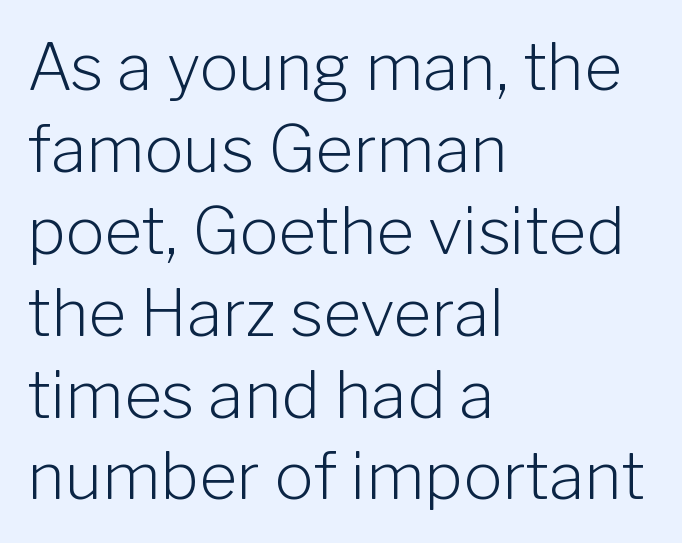
{"serif": "no", "italic": "no", "bold": "no", "weight": "light", "width": "normal", "stroke_contrast": "low", "x_height": "medium", "monospaced": "no", "underline": "no", "align": "left", "line_spacing": "normal", "line_spacing_ratio": 1.26, "letter_spacing": "normal", "letter_spacing_em": 0.0, "glyph_px": 65}
